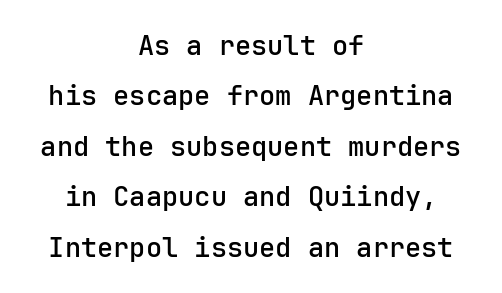
{"italic": "no", "bold": "semi", "underline": "no", "align": "center", "line_spacing_ratio": 1.87, "letter_spacing": "normal", "letter_spacing_em": 0.0, "glyph_px": 27}
